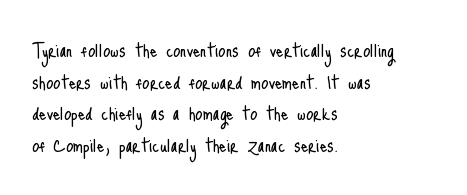
Q: Is the text bold? A: No.
Q: Is the text italic (slanted)? A: No, it is upright.
Q: Is the text underlined? A: No.
Q: How is the paragraph aligned? A: Left-aligned.
Q: Is the spacing between letters normal or unusually wide? A: Normal.
Q: Is the spacing between lines tight, normal or loose? A: Normal.
